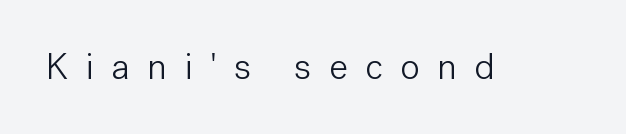
{"serif": "no", "italic": "no", "bold": "no", "weight": "light", "width": "normal", "stroke_contrast": "low", "x_height": "medium", "monospaced": "no", "underline": "no", "letter_spacing": "wide", "letter_spacing_em": 0.47, "glyph_px": 37}
